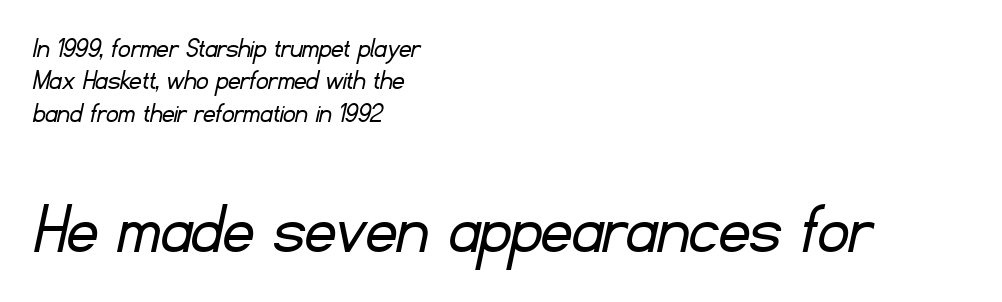
Rows of type sit shoulder to shoulder in the vertical direction. The passage shown is not underscored anywhere. Standard letterfit; no display-style spreading of the glyphs. The lines are quadded left.
